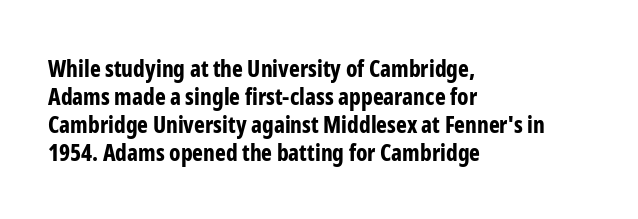
{"italic": "no", "bold": "yes", "underline": "no", "align": "left", "line_spacing_ratio": 1.22, "letter_spacing": "normal", "letter_spacing_em": 0.0, "glyph_px": 23}
